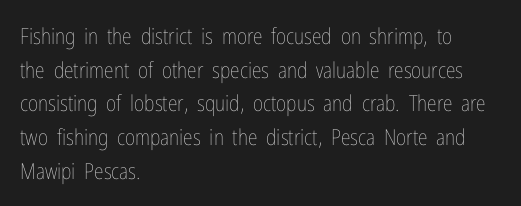
Q: Is the text bold? A: No.
Q: Is the text italic (slanted)? A: No, it is upright.
Q: Is the text underlined? A: No.
Q: How is the paragraph aligned? A: Left-aligned.
Q: Is the spacing between letters normal or unusually wide? A: Normal.
Q: Is the spacing between lines tight, normal or loose? A: Normal.
